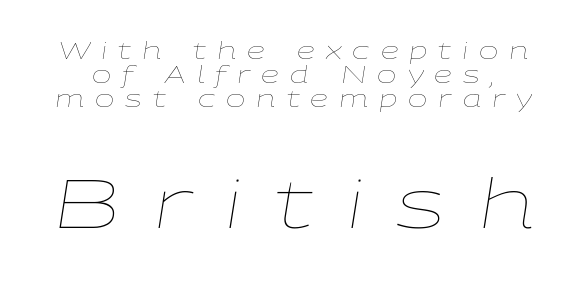
Q: Is the text bold? A: No.
Q: Is the text italic (slanted)? A: Yes, it leans right by about 9 degrees.
Q: Is the text underlined? A: No.
Q: Is the spacing between letters normal or unusually wide? A: Unusually wide.
Q: Is the spacing between lines tight, normal or loose? A: Tight.
Q: Which block of text is set in a larger size, the first (top) or the second (bottom)? A: The second (bottom) one.
Q: Width (condensed, normal, or wide)? A: Wide.
Q: Stroke contrast? A: Low.
Q: x-height? A: Medium.
Q: Monospaced? A: No.
